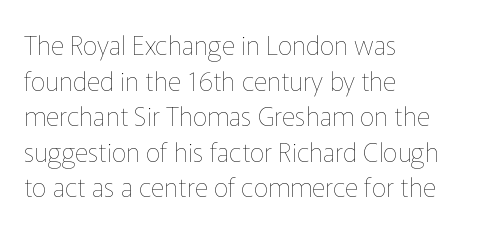
The line texture is even and compact thanks to regular tracking. Honestly, the row spacing looks completely unremarkable. Every row of glyphs begins at an identical x-position on the left. The letters stand straight up with perfectly vertical stems. Stroke thickness stays within the range of a standard reading face or lighter. Unmarked baselines from the first word to the last.
